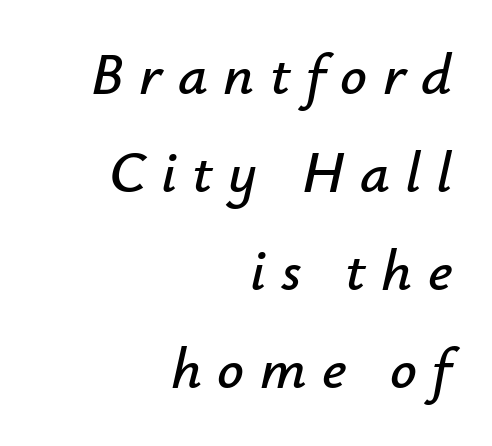
{"italic": "yes", "lean": "right", "slant_degrees": 12, "width": "normal", "stroke_contrast": "low", "x_height": "small", "monospaced": "no", "underline": "no", "align": "right", "line_spacing": "normal", "line_spacing_ratio": 1.66, "letter_spacing": "wide", "letter_spacing_em": 0.26, "glyph_px": 59}
